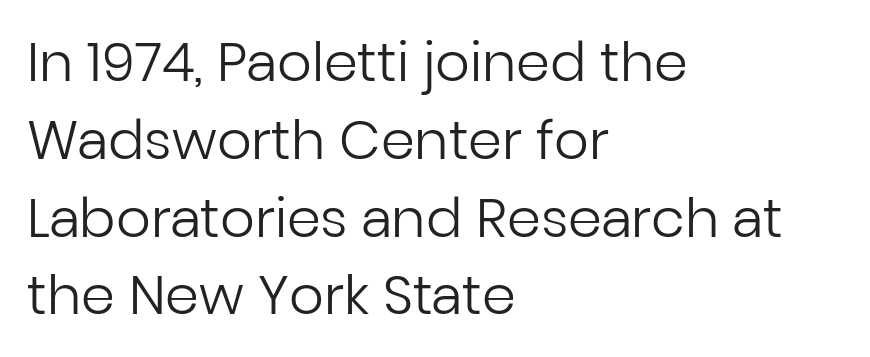
Note the varied advance widths — an 'i' is clearly narrower than an 'm'. Plain, unruled lines of type. Note: no serifs on the glyphs. What stands out about the letter spacing? Nothing — it is the standard amount.
